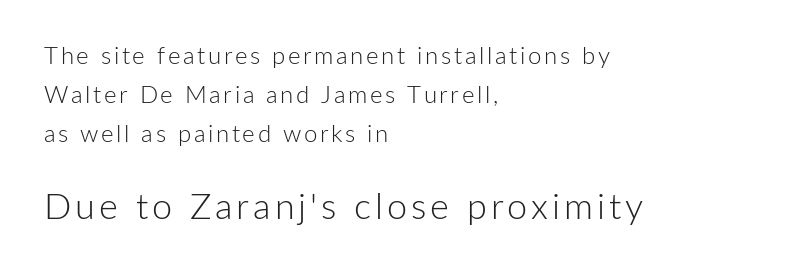
Q: Is the text bold? A: No.
Q: Is the text italic (slanted)? A: No, it is upright.
Q: Is the typeface a serif or a sans-serif typeface? A: Sans-serif.
Q: Is the text underlined? A: No.
Q: How is the paragraph aligned? A: Left-aligned.
Q: Is the spacing between lines tight, normal or loose? A: Normal.
Q: Which block of text is set in a larger size, the first (top) or the second (bottom)? A: The second (bottom) one.
Q: Width (condensed, normal, or wide)? A: Normal.
Q: Stroke contrast? A: Low.
Q: x-height? A: Medium.
Q: Monospaced? A: No.
